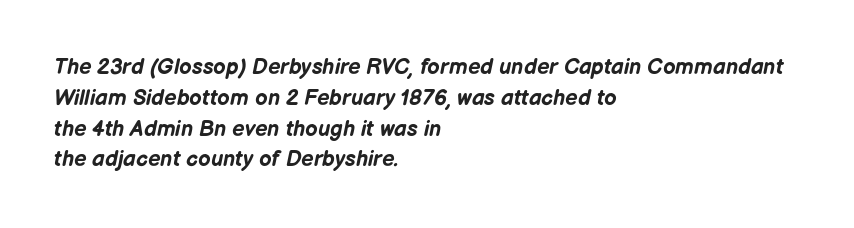
Q: Is the text bold? A: Yes.
Q: Is the text italic (slanted)? A: Yes, it leans right by about 12 degrees.
Q: Is the text underlined? A: No.
Q: How is the paragraph aligned? A: Left-aligned.
Q: Is the spacing between letters normal or unusually wide? A: Normal.
Q: Is the spacing between lines tight, normal or loose? A: Normal.
